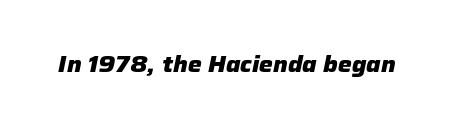
Plain, unruled lines of type. Nobody touched the tracking dial on this one. Each glyph is drawn with heavy, bold strokes. The typography opts for an oblique posture over an upright one.
